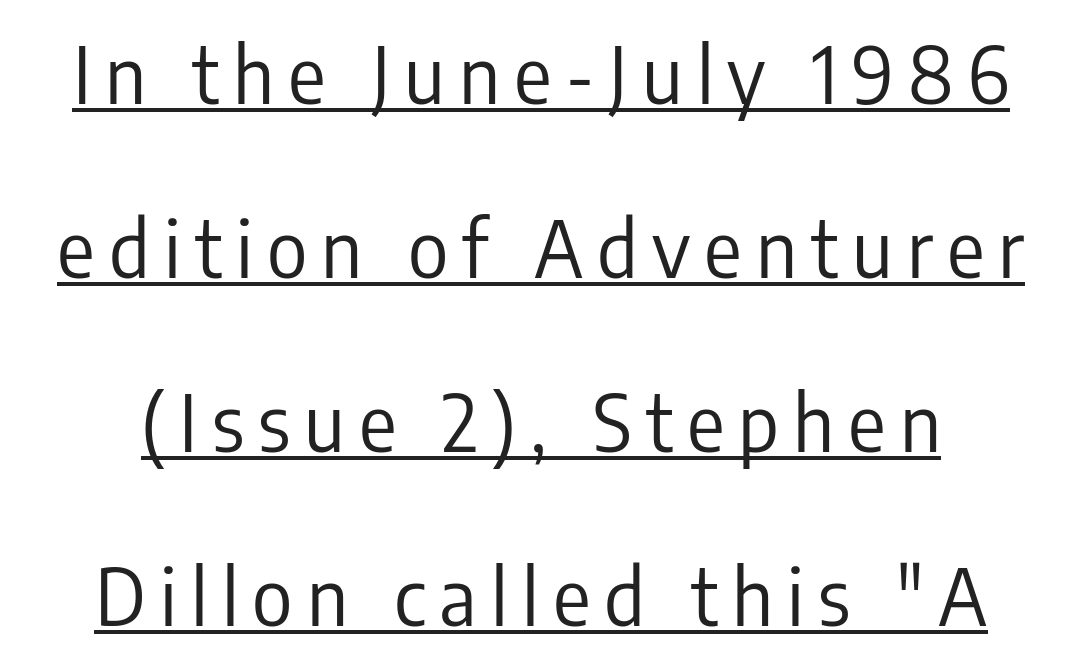
The image shows 78 px regular-weight, condensed sans-serif type, upright; set loose line spacing (2.23x), underlined; low stroke contrast and a medium x-height.
